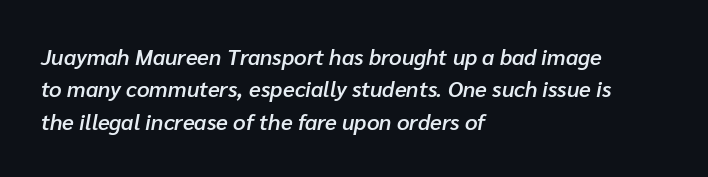
Q: Is the text bold? A: Semi-bold.
Q: Is the text italic (slanted)? A: Yes, it leans right by about 10 degrees.
Q: Is the text underlined? A: No.
Q: How is the paragraph aligned? A: Left-aligned.
Q: Is the spacing between letters normal or unusually wide? A: Normal.
Q: Is the spacing between lines tight, normal or loose? A: Normal.
